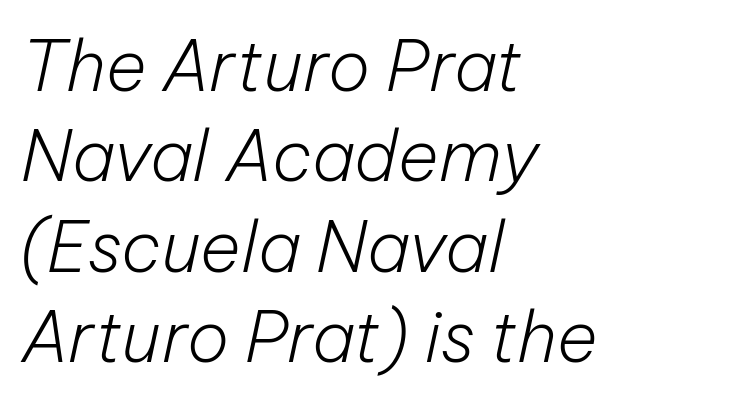
{"italic": "yes", "lean": "right", "slant_degrees": 12, "bold": "no", "weight": "light", "width": "normal", "stroke_contrast": "low", "x_height": "medium", "monospaced": "no", "underline": "no", "align": "left", "line_spacing": "normal", "line_spacing_ratio": 1.29, "letter_spacing": "normal", "letter_spacing_em": 0.0, "glyph_px": 70}
